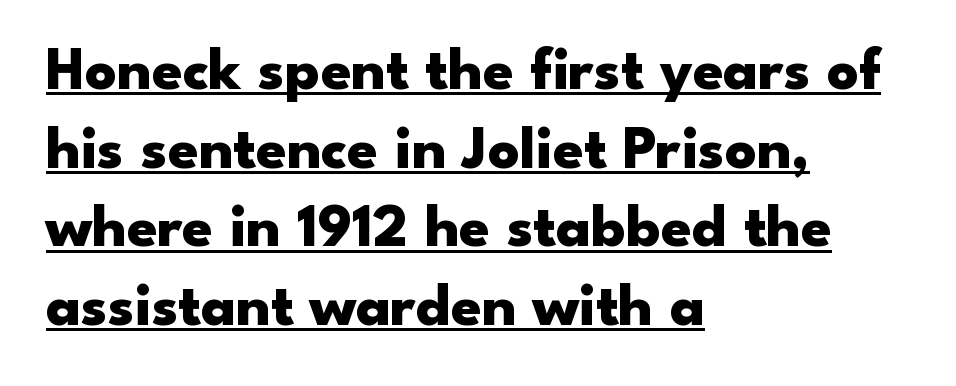
{"serif": "no", "italic": "no", "bold": "yes", "weight": "heavy", "width": "wide", "stroke_contrast": "low", "x_height": "small", "monospaced": "no", "underline": "yes", "align": "left", "line_spacing": "normal", "line_spacing_ratio": 1.29, "letter_spacing": "normal", "letter_spacing_em": 0.0, "glyph_px": 61}
